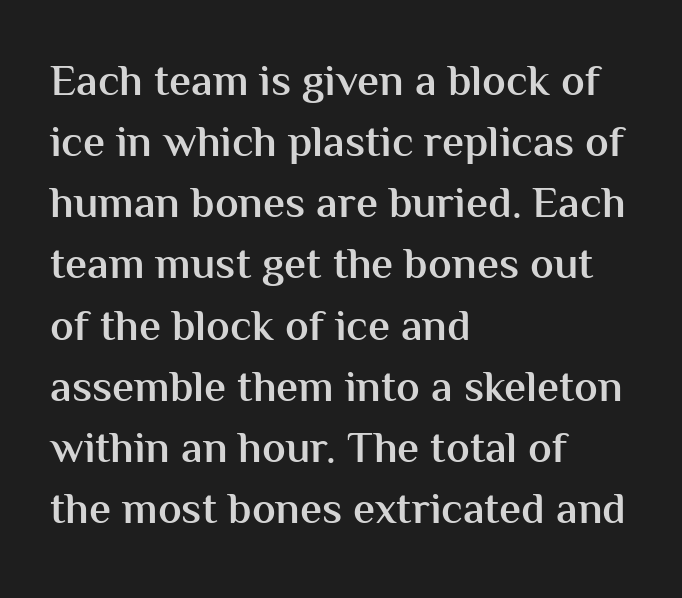
{"serif": "no", "italic": "no", "bold": "semi", "weight": "semibold", "width": "normal", "stroke_contrast": "medium", "x_height": "medium", "monospaced": "no", "underline": "no", "align": "left", "line_spacing": "normal", "line_spacing_ratio": 1.39, "letter_spacing": "normal", "letter_spacing_em": 0.0, "glyph_px": 44}
